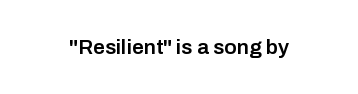
Q: Is the text bold? A: Semi-bold.
Q: Is the text italic (slanted)? A: No, it is upright.
Q: Is the text underlined? A: No.
Q: Is the spacing between letters normal or unusually wide? A: Normal.
